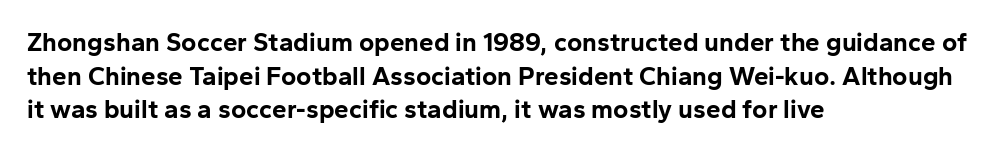
Regarding leading, the lines here are spaced in the standard way. Nothing unusual about the tracking: characters are spaced as the font intends. Clear beneath every line of the passage. The compositor pushed each line to the left boundary. Ascenders rise straight up at ninety degrees. The font is running at its bold setting.
